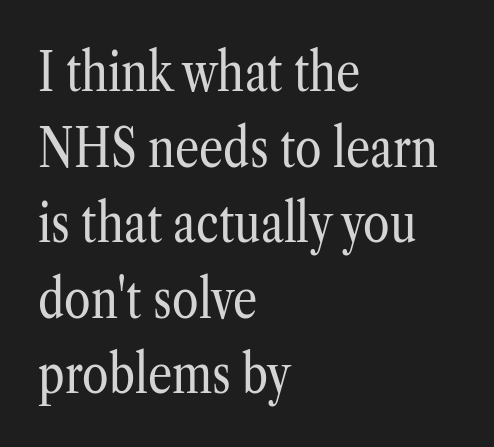
The paragraph has a hard left edge and a soft right edge. The rendering uses natural spacing where letterforms have individual widths. A typesetter would call this leading conventional body-copy spacing. Spacing between characters is what you'd get straight out of the box.
